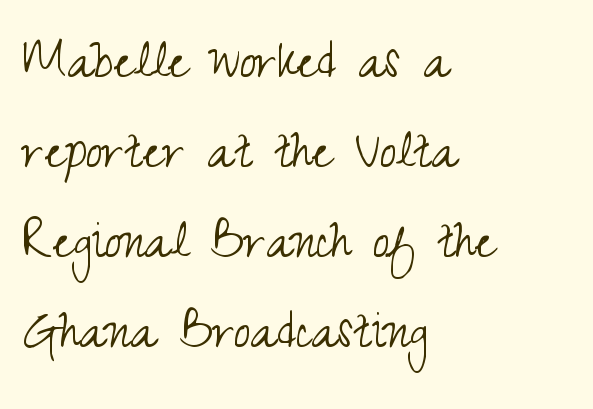
Q: Is the text bold? A: No.
Q: Is the text italic (slanted)? A: No, it is upright.
Q: Is the typeface a serif or a sans-serif typeface? A: Sans-serif.
Q: Is the text underlined? A: No.
Q: How is the paragraph aligned? A: Left-aligned.
Q: Is the spacing between letters normal or unusually wide? A: Normal.
Q: Is the spacing between lines tight, normal or loose? A: Normal.
Q: Width (condensed, normal, or wide)? A: Condensed.
Q: Stroke contrast? A: Medium.
Q: x-height? A: Small.
Q: Monospaced? A: No.
